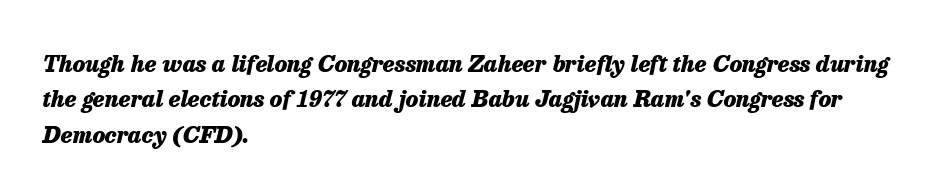
The words here are not underlined. Does extra space separate the letters? No, they use regular spacing. In terms of weight, the rendering is a true, heavy bold. The leading is moderate, giving the passage an even texture. Which margin do the lines hug? The left one — the right edge is uneven. Posture: slanted.
